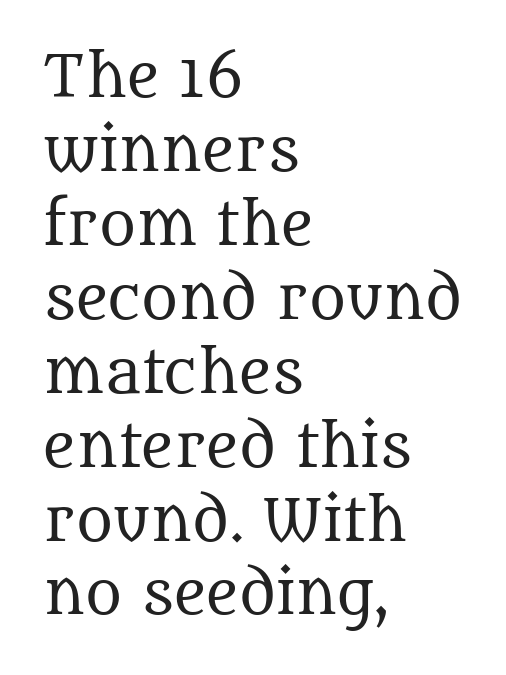
{"serif": "yes", "italic": "no", "bold": "no", "weight": "regular", "width": "normal", "stroke_contrast": "medium", "x_height": "large", "monospaced": "no", "underline": "no", "align": "left", "line_spacing": "normal", "line_spacing_ratio": 1.32, "letter_spacing": "normal", "letter_spacing_em": 0.0, "glyph_px": 56}
